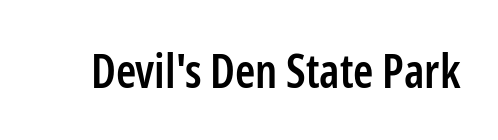
The image shows 46 px semibold, condensed sans-serif type, upright; set normal letter spacing, not underlined; low stroke contrast and a medium x-height.
